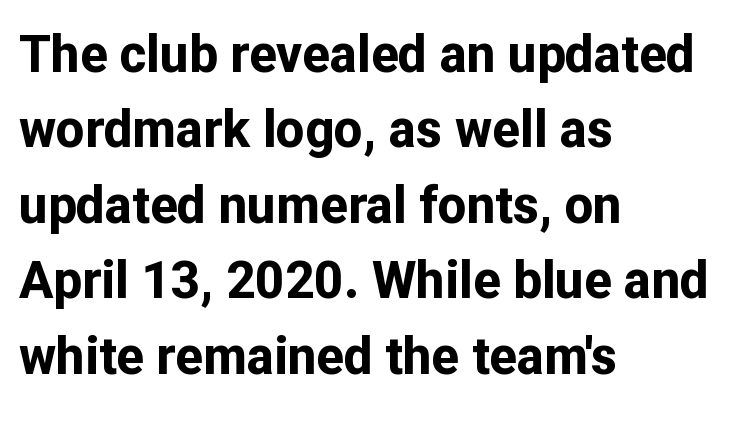
Q: Is the text bold? A: Yes.
Q: Is the text italic (slanted)? A: No, it is upright.
Q: Is the typeface a serif or a sans-serif typeface? A: Sans-serif.
Q: Is the text underlined? A: No.
Q: How is the paragraph aligned? A: Left-aligned.
Q: Is the spacing between letters normal or unusually wide? A: Normal.
Q: Is the spacing between lines tight, normal or loose? A: Normal.
Q: Width (condensed, normal, or wide)? A: Normal.
Q: Stroke contrast? A: Low.
Q: x-height? A: Medium.
Q: Monospaced? A: No.
